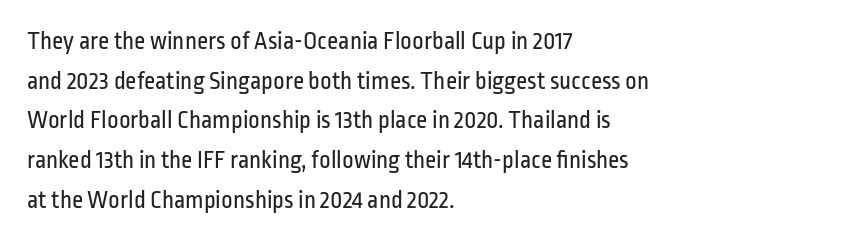
Q: Is the text bold? A: No.
Q: Is the text italic (slanted)? A: No, it is upright.
Q: Is the text underlined? A: No.
Q: How is the paragraph aligned? A: Left-aligned.
Q: Is the spacing between letters normal or unusually wide? A: Normal.
Q: Is the spacing between lines tight, normal or loose? A: Normal.
